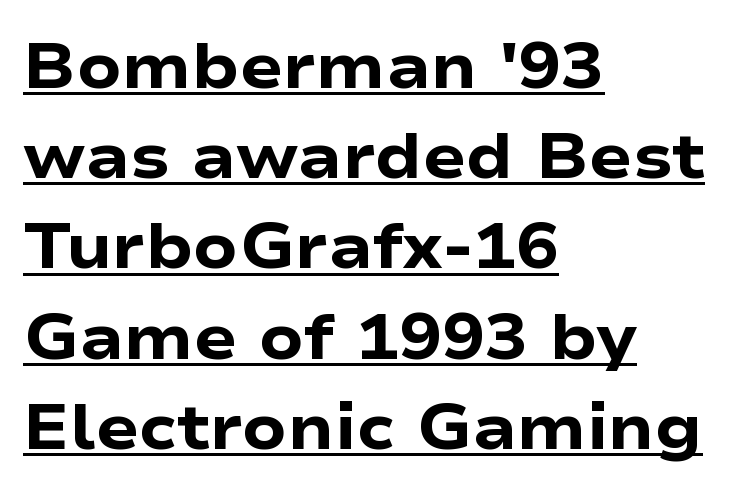
Q: Is the text bold? A: Yes.
Q: Is the text italic (slanted)? A: No, it is upright.
Q: Is the typeface a serif or a sans-serif typeface? A: Sans-serif.
Q: Is the text underlined? A: Yes.
Q: How is the paragraph aligned? A: Left-aligned.
Q: Is the spacing between letters normal or unusually wide? A: Normal.
Q: Is the spacing between lines tight, normal or loose? A: Normal.
Q: Width (condensed, normal, or wide)? A: Wide.
Q: Stroke contrast? A: Low.
Q: x-height? A: Medium.
Q: Monospaced? A: No.
